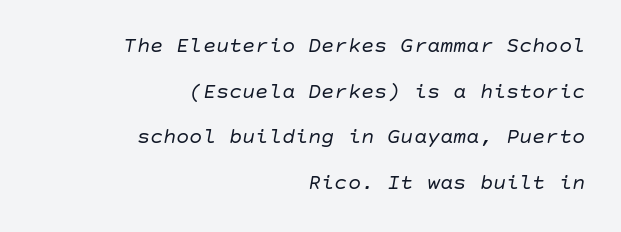
{"italic": "yes", "lean": "right", "slant_degrees": 10, "bold": "no", "underline": "no", "align": "right", "line_spacing": "loose", "line_spacing_ratio": 2.07, "letter_spacing": "normal", "letter_spacing_em": 0.0, "glyph_px": 22}
